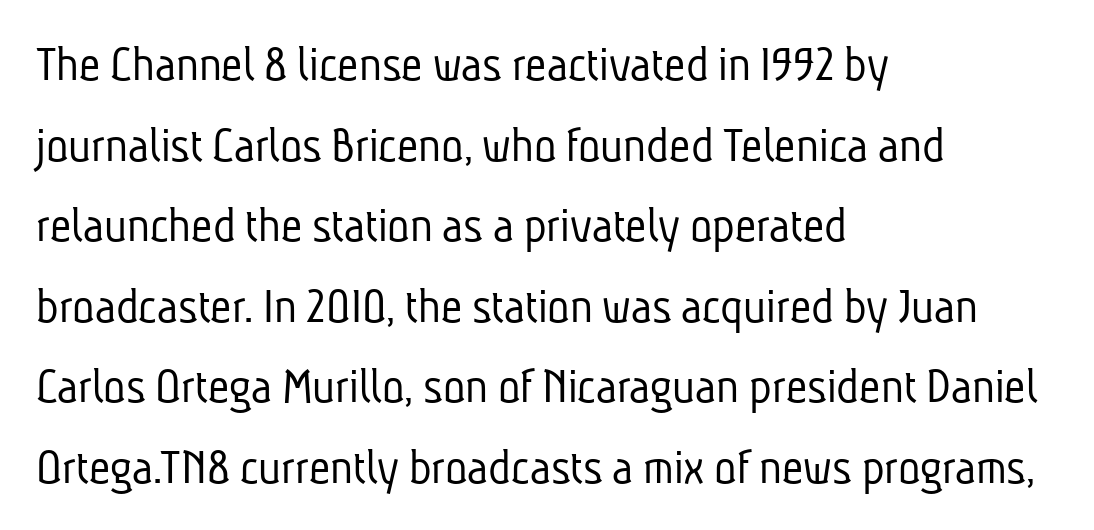
Q: Is the text bold? A: No.
Q: Is the typeface a serif or a sans-serif typeface? A: Sans-serif.
Q: Is the text underlined? A: No.
Q: How is the paragraph aligned? A: Left-aligned.
Q: Is the spacing between letters normal or unusually wide? A: Normal.
Q: Is the spacing between lines tight, normal or loose? A: Normal.
Q: Width (condensed, normal, or wide)? A: Condensed.
Q: Stroke contrast? A: Low.
Q: x-height? A: Medium.
Q: Monospaced? A: No.
